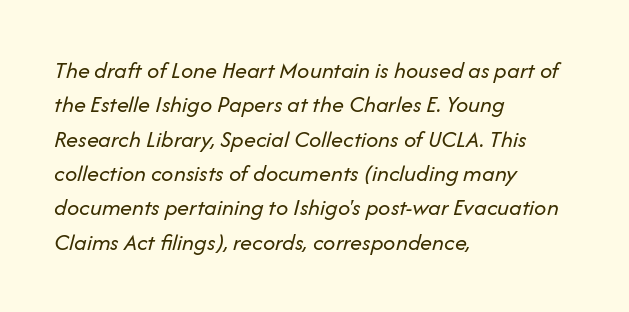
{"italic": "yes", "lean": "right", "slant_degrees": 14, "bold": "no", "underline": "no", "align": "left", "line_spacing": "normal", "line_spacing_ratio": 1.43, "letter_spacing": "normal", "letter_spacing_em": 0.0, "glyph_px": 24}
